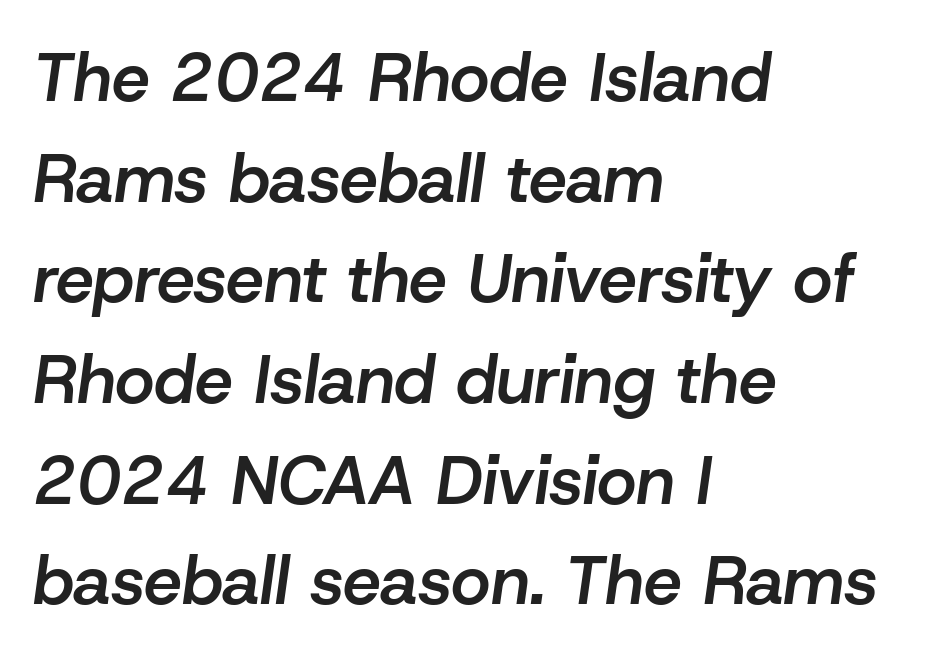
The image shows 68 px semibold type, italic (leaning right); set left-aligned, normal line spacing (1.48x), normal letter spacing, not underlined; low stroke contrast and a medium x-height.
